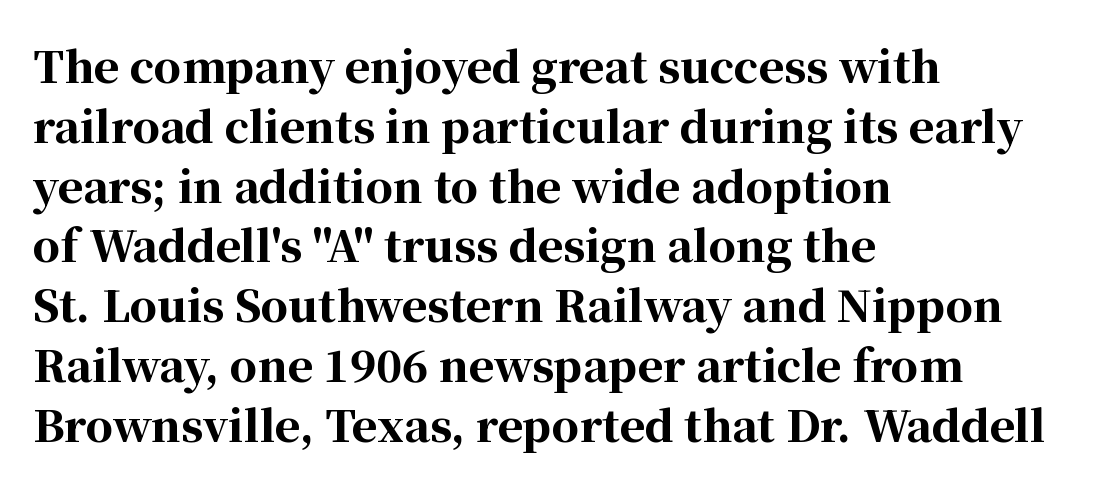
{"serif": "yes", "italic": "no", "bold": "yes", "weight": "bold", "width": "normal", "stroke_contrast": "high", "x_height": "medium", "monospaced": "no", "underline": "no", "align": "left", "line_spacing": "normal", "line_spacing_ratio": 1.39, "letter_spacing": "normal", "letter_spacing_em": 0.0, "glyph_px": 43}
